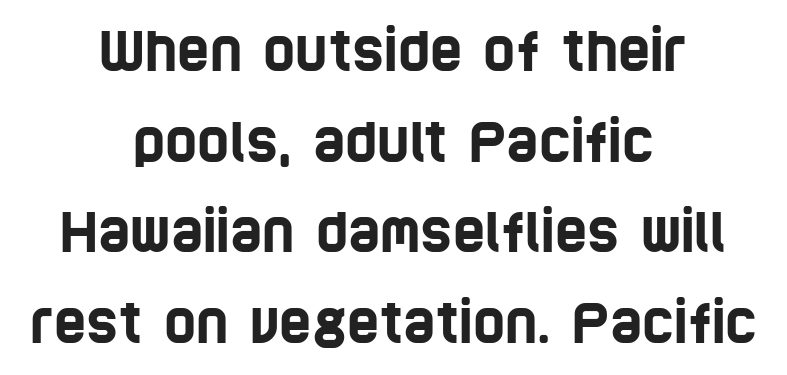
The passage shown is typed in a proportional face where columns would drift. Underline: absent. What's the leading like? Ordinary, nothing unusual. The horizontal fit of the characters is conventional and even.
